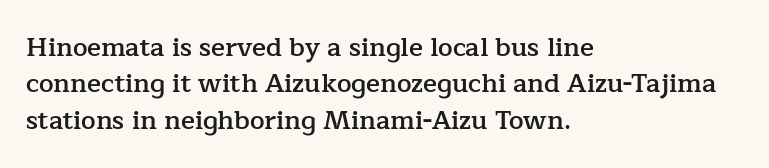
The image shows 26 px text type, upright; set left-aligned, normal line spacing (1.4x), normal letter spacing, not underlined.
